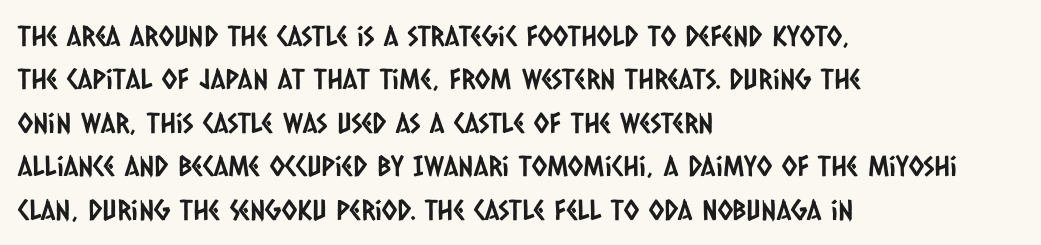
The image shows 28 px condensed sans-serif type; set left-aligned, normal line spacing (1.55x), normal letter spacing, not underlined; low stroke contrast and a large x-height.
